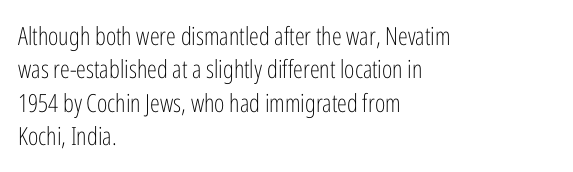
{"italic": "no", "bold": "no", "underline": "no", "align": "left", "line_spacing": "normal", "line_spacing_ratio": 1.34, "letter_spacing": "normal", "letter_spacing_em": 0.0, "glyph_px": 25}
